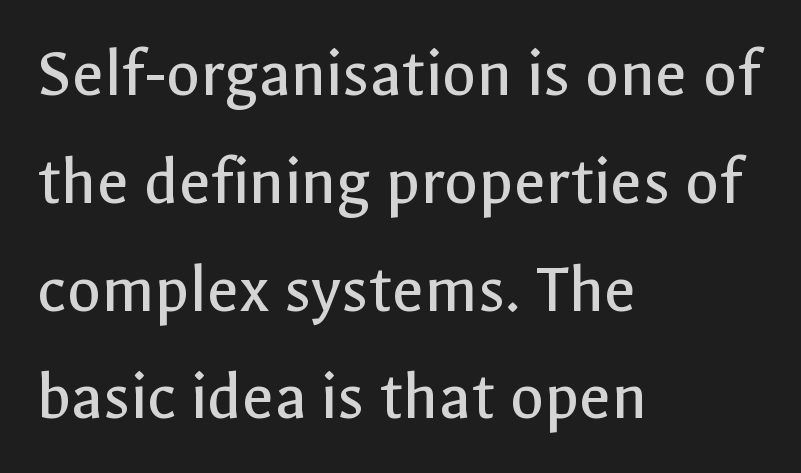
Serifs: no, the terminals of the letterforms are clean. Glyph-to-glyph distance matches everyday printed text. The strokes carry an ordinary text weight at most. The passage is arranged the way most books set body copy — flush left.
